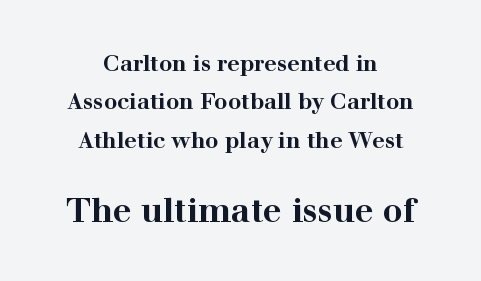
{"serif": "yes", "italic": "no", "bold": "yes", "weight": "bold", "width": "wide", "stroke_contrast": "high", "x_height": "medium", "monospaced": "no", "underline": "no", "line_spacing_ratio": 1.74, "letter_spacing": "normal", "letter_spacing_em": 0.0, "larger_block": "second", "size_ratio": 1.5, "glyph_px": 33}
